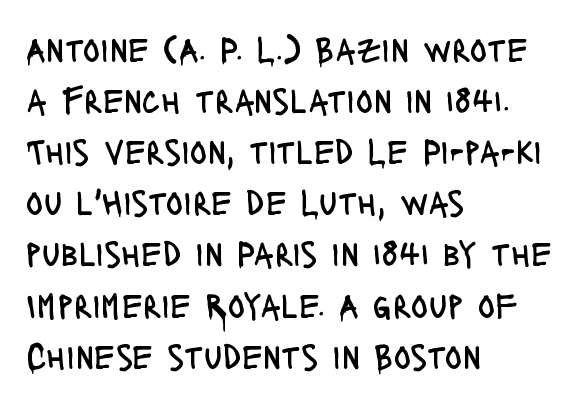
Q: Is the text bold? A: No.
Q: Is the text italic (slanted)? A: No, it is upright.
Q: Is the typeface a serif or a sans-serif typeface? A: Sans-serif.
Q: Is the text underlined? A: No.
Q: How is the paragraph aligned? A: Left-aligned.
Q: Is the spacing between letters normal or unusually wide? A: Normal.
Q: Is the spacing between lines tight, normal or loose? A: Normal.
Q: Width (condensed, normal, or wide)? A: Condensed.
Q: Stroke contrast? A: Low.
Q: x-height? A: Large.
Q: Monospaced? A: No.
